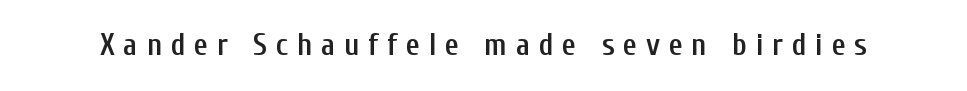
Q: Is the text bold? A: Semi-bold.
Q: Is the text italic (slanted)? A: No, it is upright.
Q: Is the typeface a serif or a sans-serif typeface? A: Sans-serif.
Q: Is the text underlined? A: No.
Q: Is the spacing between letters normal or unusually wide? A: Unusually wide.
Q: Width (condensed, normal, or wide)? A: Condensed.
Q: Stroke contrast? A: Low.
Q: x-height? A: Medium.
Q: Monospaced? A: No.
